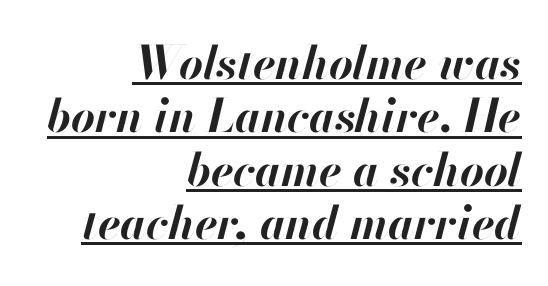
{"italic": "yes", "lean": "right", "slant_degrees": 13, "bold": "yes", "weight": "bold", "width": "normal", "stroke_contrast": "high", "x_height": "small", "monospaced": "no", "underline": "yes", "align": "right", "line_spacing_ratio": 1.16, "letter_spacing": "normal", "letter_spacing_em": 0.0, "glyph_px": 46}
